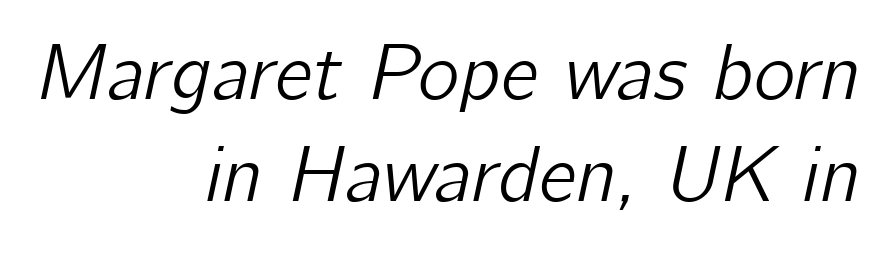
The image shows 79 px text type, italic (leaning right); set right-aligned, normal line spacing (1.29x), normal letter spacing, not underlined; low stroke contrast and a medium x-height.
